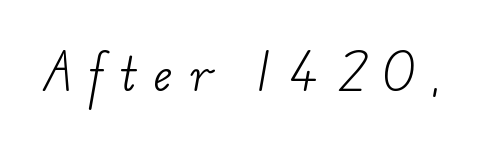
{"serif": "yes", "bold": "no", "weight": "light", "width": "wide", "stroke_contrast": "low", "x_height": "small", "monospaced": "no", "underline": "no", "letter_spacing": "wide", "letter_spacing_em": 0.43, "glyph_px": 44}
